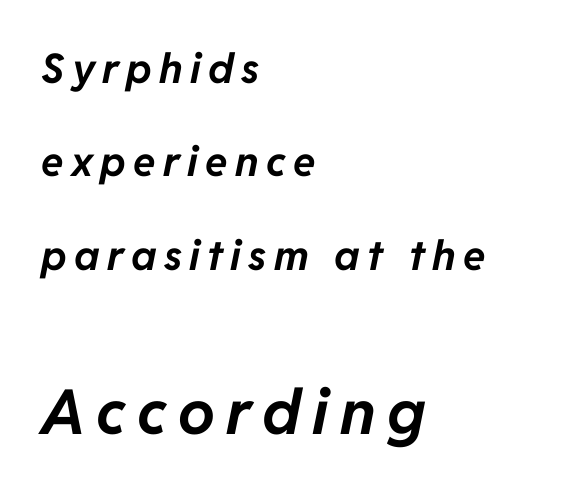
The foot of each line stays bare and open. Rows of type keep a wide berth in the vertical direction. Think of a printed novel: that variable character pitch is what you see here. These words are printed bold, with thick strokes throughout. Caption: upper text group reduced, lower text group enlarged.
